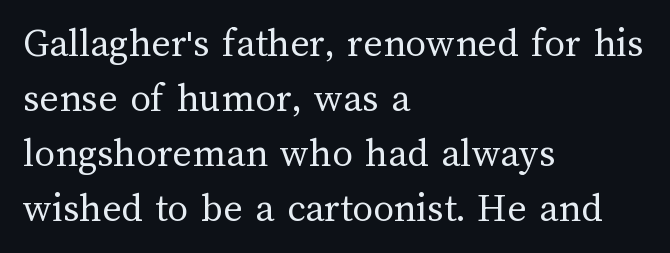
{"italic": "no", "bold": "no", "weight": "regular", "width": "normal", "stroke_contrast": "medium", "x_height": "medium", "monospaced": "no", "underline": "no", "align": "left", "line_spacing": "normal", "line_spacing_ratio": 1.34, "letter_spacing": "normal", "letter_spacing_em": 0.0, "glyph_px": 41}
